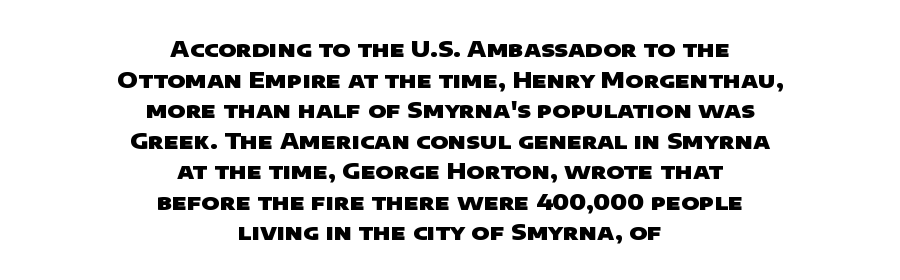
The image shows 22 px bold type; set centered, normal line spacing (1.39x), normal letter spacing, not underlined.
